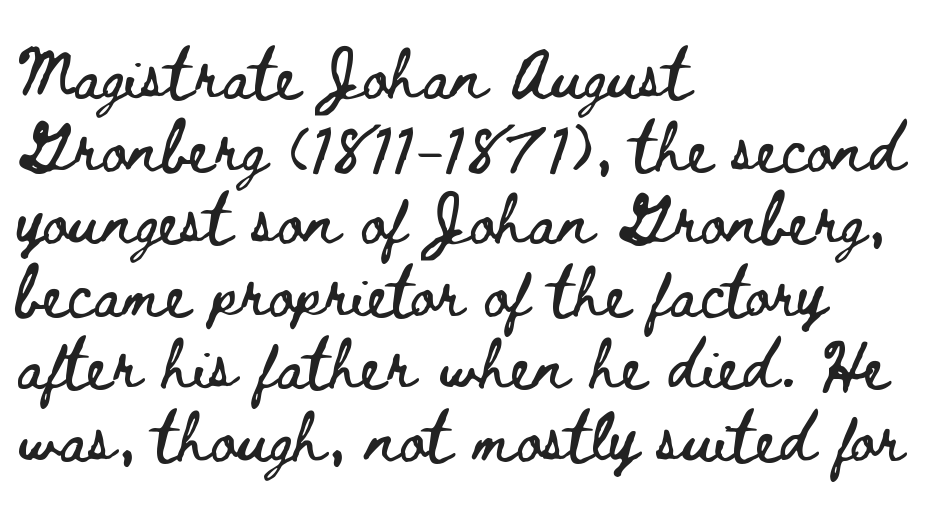
Q: Is the text underlined? A: No.
Q: How is the paragraph aligned? A: Left-aligned.
Q: Is the spacing between letters normal or unusually wide? A: Normal.
Q: Is the spacing between lines tight, normal or loose? A: Normal.
Q: Width (condensed, normal, or wide)? A: Wide.
Q: Stroke contrast? A: Low.
Q: x-height? A: Small.
Q: Monospaced? A: No.
